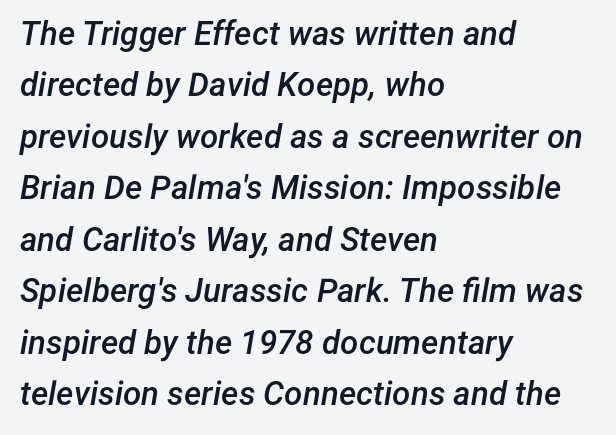
Q: Is the text bold? A: Semi-bold.
Q: Is the text italic (slanted)? A: Yes, it leans right by about 12 degrees.
Q: Is the text underlined? A: No.
Q: How is the paragraph aligned? A: Left-aligned.
Q: Is the spacing between letters normal or unusually wide? A: Normal.
Q: Is the spacing between lines tight, normal or loose? A: Normal.
Q: Width (condensed, normal, or wide)? A: Normal.
Q: Stroke contrast? A: Low.
Q: x-height? A: Medium.
Q: Monospaced? A: No.
